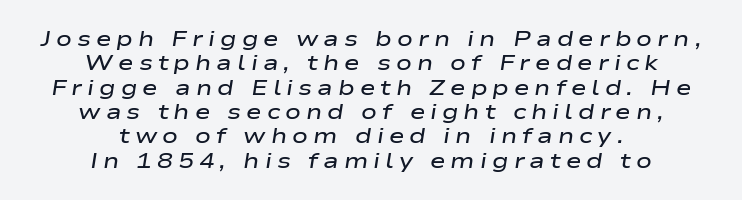
The image shows 21 px text type, italic (leaning right); set centered, line spacing 1.16x, unusually wide letter spacing (+0.24 em), not underlined.
